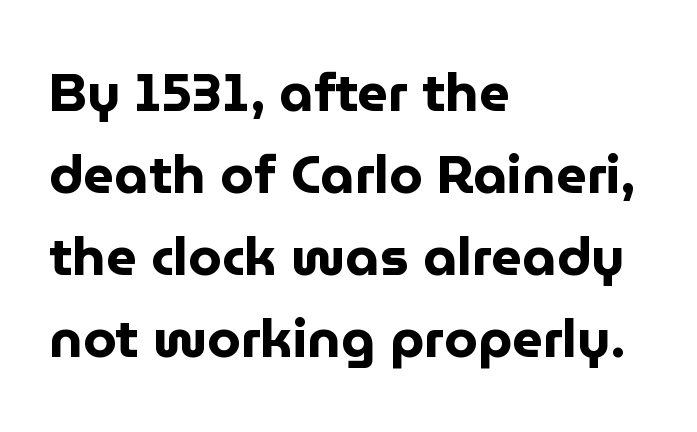
Do the characters align in a grid? No, the font is proportional. In terms of weight, the rendering is a true, heavy bold. The space directly below the letters is spotless. Each word holds together tightly as a unit, with standard inter-letter gaps. Summary of vertical rhythm: regular, with standard interline spacing.
